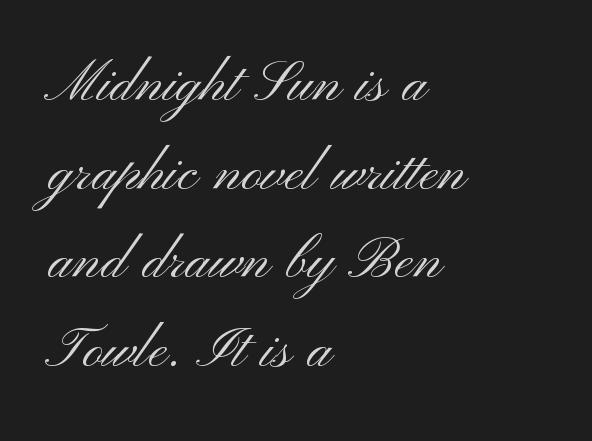
Counters stay open thanks to moderate or lighter strokes. No feet cap the strokes, marking this as sans-serif type. These lines are rendered in a variable-pitch font.
